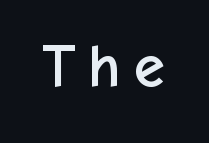
The image shows 62 px sans-serif type, upright; set not underlined; low stroke contrast and a medium x-height.
